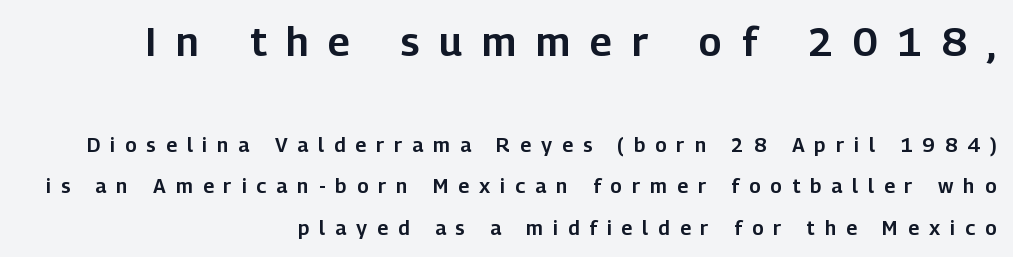
Q: Is the text italic (slanted)? A: No, it is upright.
Q: Is the typeface a serif or a sans-serif typeface? A: Sans-serif.
Q: Is the text underlined? A: No.
Q: How is the paragraph aligned? A: Right-aligned.
Q: Is the spacing between letters normal or unusually wide? A: Unusually wide.
Q: Is the spacing between lines tight, normal or loose? A: Loose.
Q: Which block of text is set in a larger size, the first (top) or the second (bottom)? A: The first (top) one.
Q: Width (condensed, normal, or wide)? A: Normal.
Q: Stroke contrast? A: Low.
Q: x-height? A: Medium.
Q: Monospaced? A: No.
